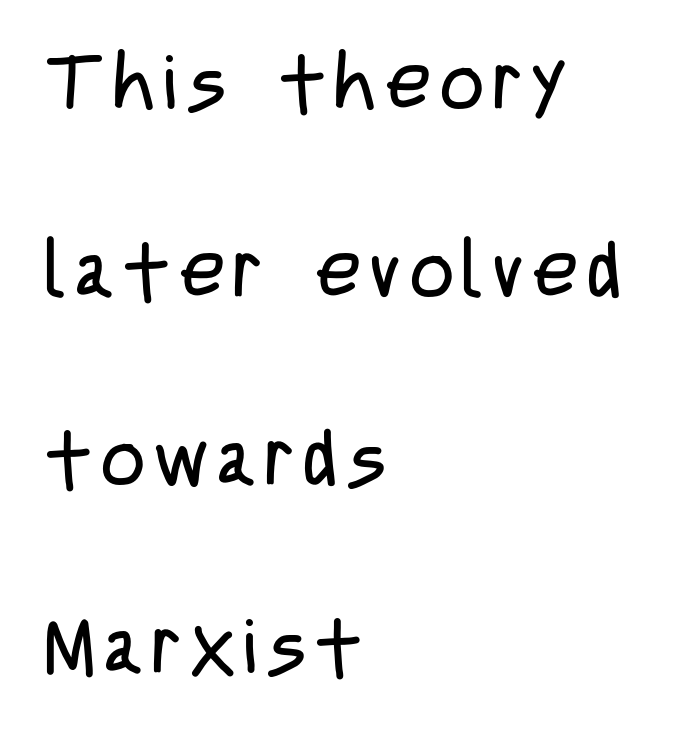
{"serif": "no", "italic": "no", "bold": "no", "weight": "regular", "width": "condensed", "stroke_contrast": "low", "x_height": "large", "monospaced": "no", "underline": "no", "align": "left", "line_spacing": "loose", "line_spacing_ratio": 2.44, "glyph_px": 77}
